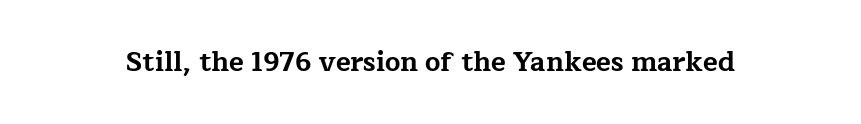
What stands out about the letter spacing? Nothing — it is the standard amount. No italicization has been applied; the sample stays upright. The gap between lines stays unmarked. Thick stems and heavy bowls — unmistakably bold.
